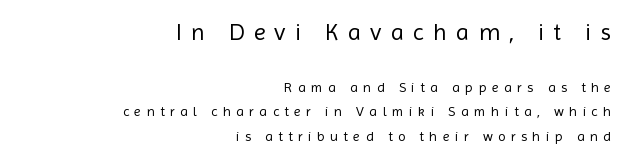
Q: Is the text bold? A: No.
Q: Is the text italic (slanted)? A: No, it is upright.
Q: Is the text underlined? A: No.
Q: How is the paragraph aligned? A: Right-aligned.
Q: Is the spacing between letters normal or unusually wide? A: Unusually wide.
Q: Which block of text is set in a larger size, the first (top) or the second (bottom)? A: The first (top) one.
